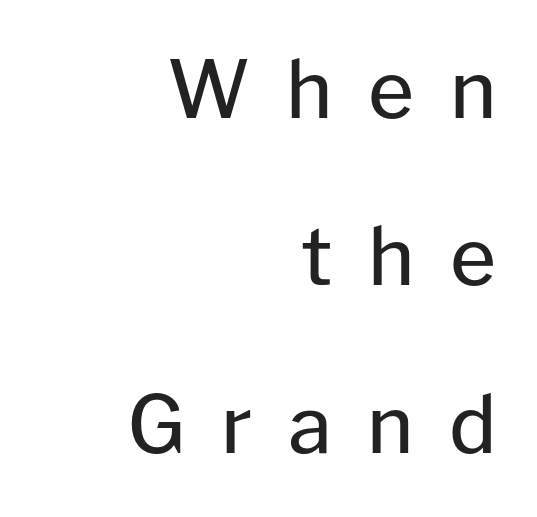
The image shows 79 px regular-weight sans-serif type, upright; set right-aligned, loose line spacing (2.12x), unusually wide letter spacing (+0.45 em), not underlined; low stroke contrast and a medium x-height.
